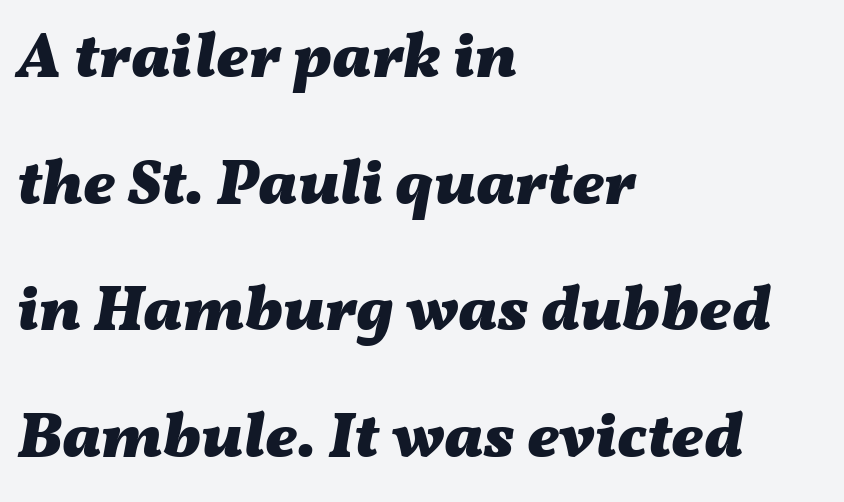
{"italic": "yes", "lean": "right", "slant_degrees": 11, "bold": "yes", "weight": "heavy", "width": "wide", "stroke_contrast": "medium", "x_height": "medium", "monospaced": "no", "underline": "no", "align": "left", "line_spacing": "loose", "line_spacing_ratio": 2.01, "letter_spacing": "normal", "letter_spacing_em": 0.0, "glyph_px": 63}
